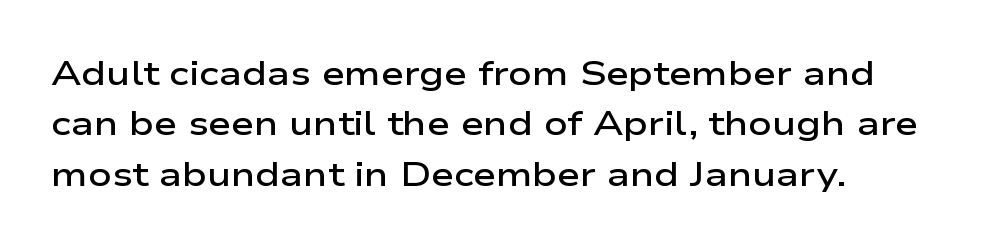
{"serif": "no", "italic": "no", "bold": "semi", "weight": "semibold", "width": "wide", "stroke_contrast": "low", "x_height": "medium", "monospaced": "no", "underline": "no", "align": "left", "line_spacing": "normal", "line_spacing_ratio": 1.53, "letter_spacing": "normal", "letter_spacing_em": 0.0, "glyph_px": 33}
